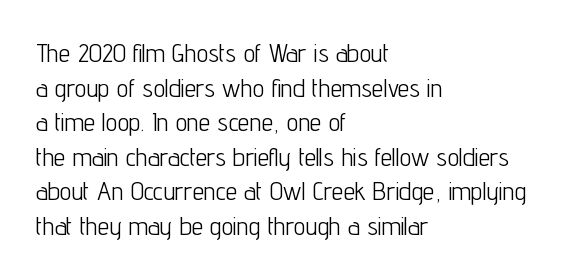
The image shows 26 px text type, upright; set left-aligned, normal line spacing (1.33x), normal letter spacing, not underlined.
